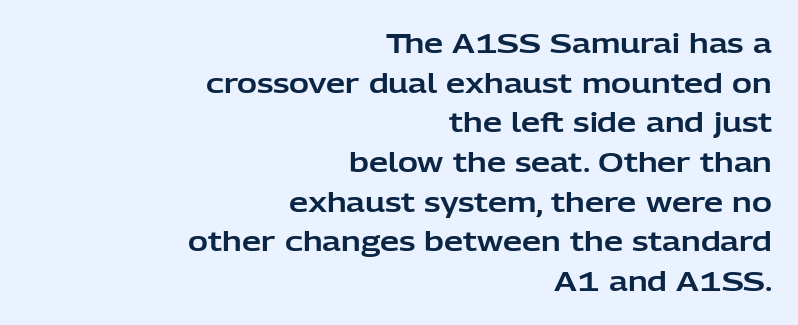
{"italic": "no", "underline": "no", "align": "right", "line_spacing": "normal", "line_spacing_ratio": 1.47, "letter_spacing": "normal", "letter_spacing_em": 0.0, "glyph_px": 27}
